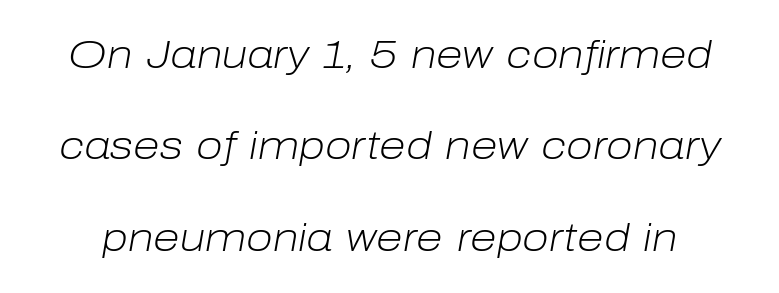
The image shows 39 px light type, italic (leaning right); set loose line spacing (2.34x), normal letter spacing, not underlined; low stroke contrast and a medium x-height.
